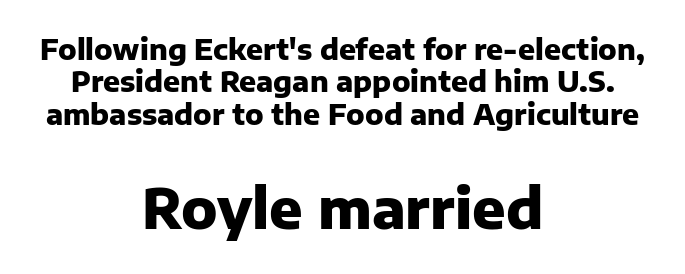
The image shows 55 px heavy sans-serif type, upright; set centered, line spacing 1.16x, normal letter spacing, not underlined; the second (bottom) block is 1.96x larger; low stroke contrast and a medium x-height.
